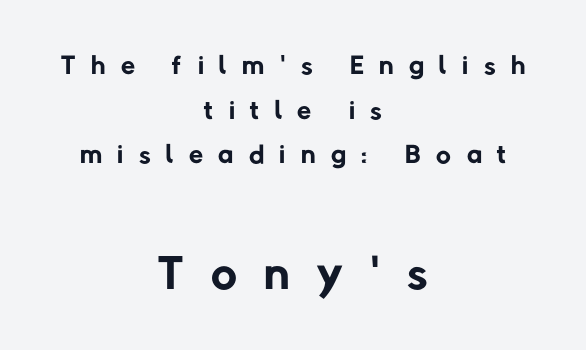
Heft: none added — not bold. Spacing verdict: proportional, widths tailored to each character. This sample uses expanded letter spacing, leaving extra air between glyphs. In terms of letterform style, serifs are entirely absent. These two chunks differ in scale, with the bottom chunk taking the larger measure. This block would grow much taller if given ordinary leading; it's compressed now.
